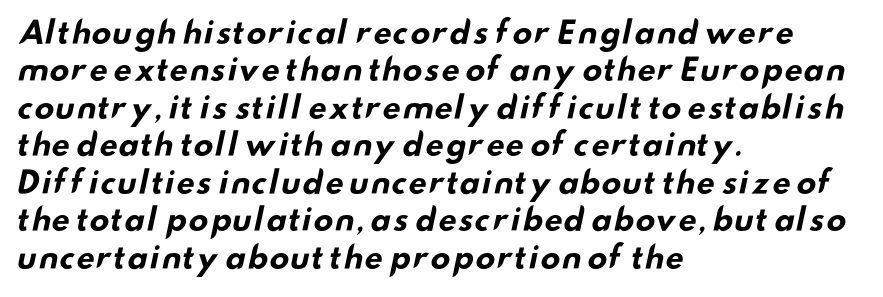
Q: Is the text bold? A: Yes.
Q: Is the typeface a serif or a sans-serif typeface? A: Sans-serif.
Q: Is the text underlined? A: No.
Q: How is the paragraph aligned? A: Left-aligned.
Q: Is the spacing between letters normal or unusually wide? A: Normal.
Q: Is the spacing between lines tight, normal or loose? A: Normal.
Q: Width (condensed, normal, or wide)? A: Wide.
Q: Stroke contrast? A: Low.
Q: x-height? A: Small.
Q: Monospaced? A: No.
